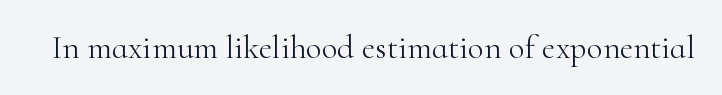
Weight: in the light-to-regular range. This sample uses an upright cut, with every glyph sitting square on the baseline. Proportional: the letters do not fall into vertical columns. Clear beneath every line of the passage. In terms of letterspacing, this is plain default setting.
